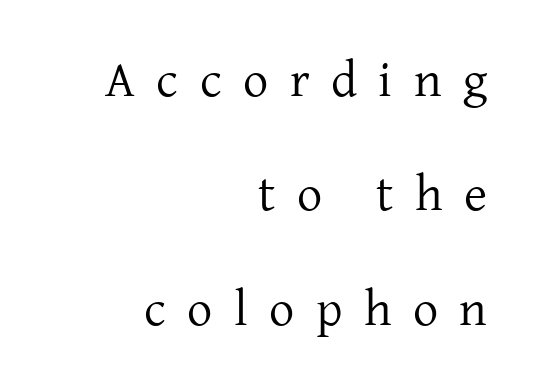
Weight: not bold — regular or lighter. The passage shown stacks its lines with a broad gap. The words here are not underlined. This rendering uses right alignment, leaving the left contour irregular.
